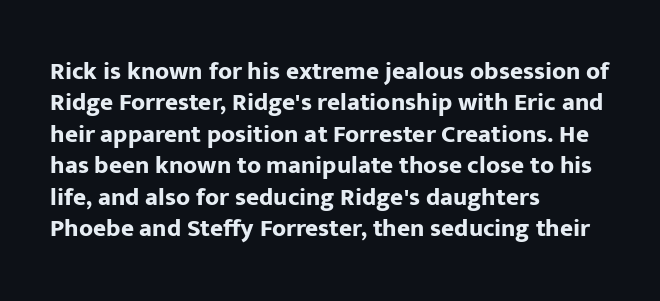
The image shows 25 px bold type, upright; set left-aligned, normal line spacing (1.26x), normal letter spacing, not underlined.
